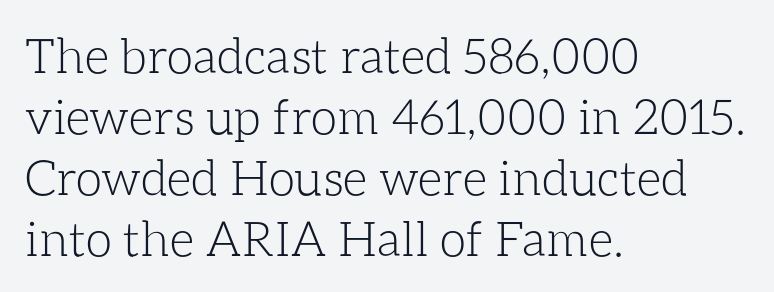
Do the characters align in a grid? No, the font is proportional. This sample uses plain, unmodified letter spacing. A bare baseline throughout the passage. The characters are drawn with everyday or finer stroke widths. Rows of type keep a routine distance in the vertical direction. Quick note: not italic, upright.
